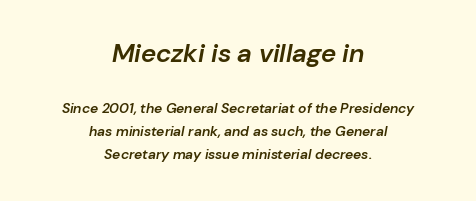
Look at the tracking — it's just the regular setting, nothing added. Set as a demibold, roughly 600 on the weight scale. This layout puts the oversized block above and the modest block below. Tall strokes in this sample are angled rather than plumb.
